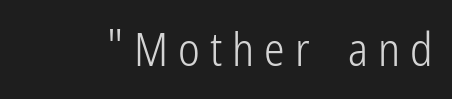
The image shows 46 px light, condensed sans-serif type, upright; set unusually wide letter spacing (+0.22 em), not underlined; low stroke contrast and a medium x-height.
